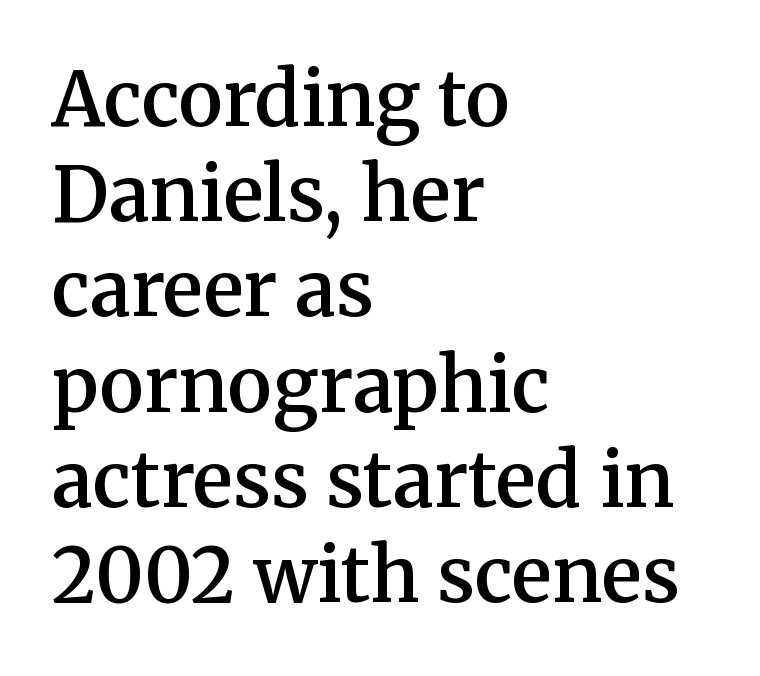
Q: Is the text bold? A: Semi-bold.
Q: Is the text italic (slanted)? A: No, it is upright.
Q: Is the typeface a serif or a sans-serif typeface? A: Serif.
Q: Is the text underlined? A: No.
Q: How is the paragraph aligned? A: Left-aligned.
Q: Is the spacing between letters normal or unusually wide? A: Normal.
Q: Is the spacing between lines tight, normal or loose? A: Normal.
Q: Width (condensed, normal, or wide)? A: Normal.
Q: Stroke contrast? A: Medium.
Q: x-height? A: Medium.
Q: Monospaced? A: No.
